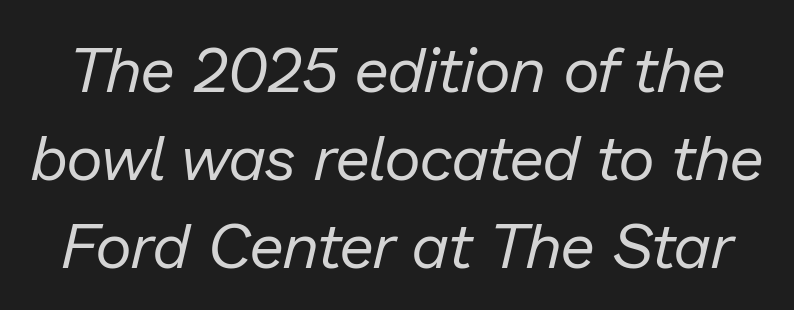
Q: Is the text bold? A: No.
Q: Is the text italic (slanted)? A: Yes, it leans right by about 13 degrees.
Q: Is the text underlined? A: No.
Q: Is the spacing between letters normal or unusually wide? A: Normal.
Q: Is the spacing between lines tight, normal or loose? A: Normal.
Q: Width (condensed, normal, or wide)? A: Normal.
Q: Stroke contrast? A: Low.
Q: x-height? A: Medium.
Q: Monospaced? A: No.
